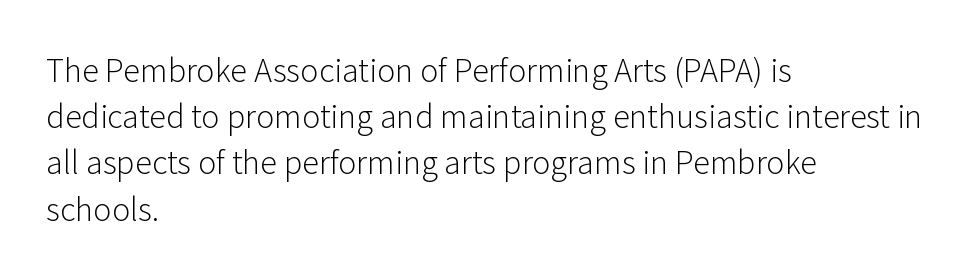
This rendering leaves character spacing at its baseline value. Serif or sans? Sans — the stroke terminals are bare. Line beginnings align vertically; line endings do not. If you drew a line through each stem, it would be perfectly vertical. Stem width sits at or under what a default text font uses.
